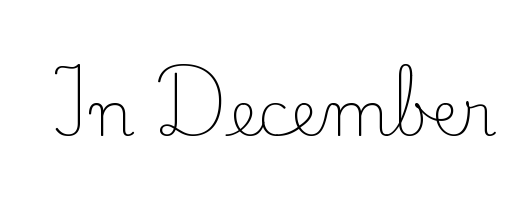
{"serif": "yes", "italic": "no", "bold": "no", "weight": "light", "width": "normal", "stroke_contrast": "low", "x_height": "small", "monospaced": "no", "underline": "no", "letter_spacing": "normal", "letter_spacing_em": 0.0, "glyph_px": 62}
